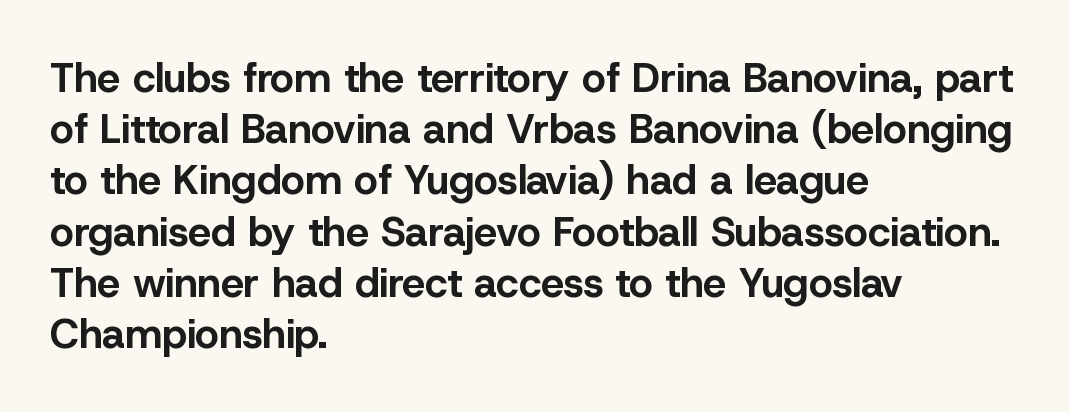
{"serif": "no", "italic": "no", "bold": "yes", "weight": "bold", "width": "normal", "stroke_contrast": "low", "x_height": "medium", "monospaced": "no", "underline": "no", "align": "left", "line_spacing": "normal", "line_spacing_ratio": 1.25, "letter_spacing": "normal", "letter_spacing_em": 0.0, "glyph_px": 41}
